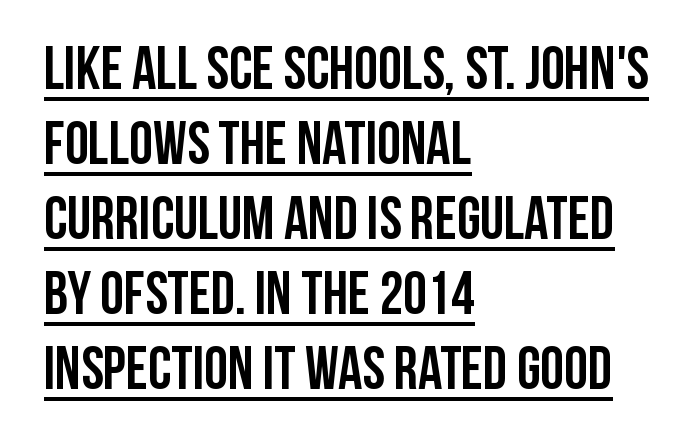
Q: Is the text bold? A: Yes.
Q: Is the text italic (slanted)? A: No, it is upright.
Q: Is the typeface a serif or a sans-serif typeface? A: Sans-serif.
Q: Is the text underlined? A: Yes.
Q: How is the paragraph aligned? A: Left-aligned.
Q: Is the spacing between letters normal or unusually wide? A: Normal.
Q: Is the spacing between lines tight, normal or loose? A: Normal.
Q: Width (condensed, normal, or wide)? A: Condensed.
Q: Stroke contrast? A: Low.
Q: x-height? A: Large.
Q: Monospaced? A: No.
